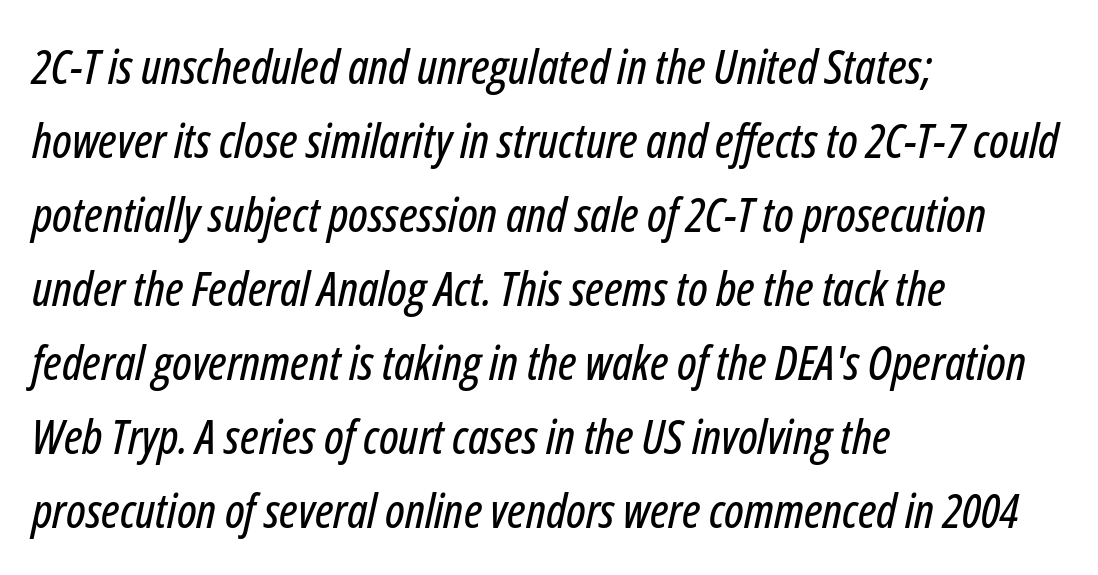
{"italic": "yes", "lean": "right", "slant_degrees": 12, "width": "condensed", "stroke_contrast": "low", "x_height": "medium", "monospaced": "no", "underline": "no", "align": "left", "line_spacing": "normal", "line_spacing_ratio": 1.54, "letter_spacing": "normal", "letter_spacing_em": 0.0, "glyph_px": 48}
